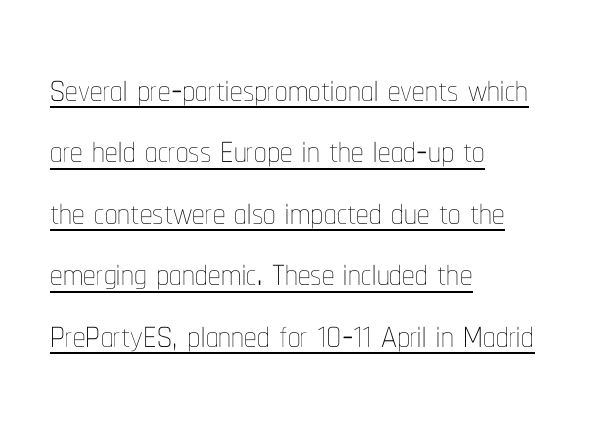
The image shows 50 px thin, condensed type, upright; set left-aligned, line spacing 1.23x, normal letter spacing, underlined; low stroke contrast and a medium x-height.
